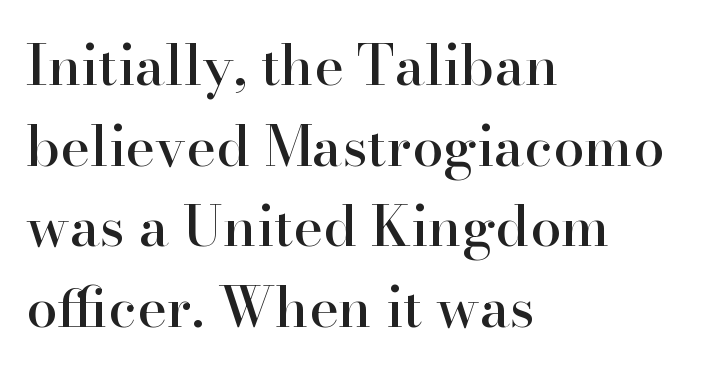
The image shows 56 px serif type, upright; set left-aligned, normal line spacing (1.44x), normal letter spacing, not underlined; high stroke contrast and a small x-height.
